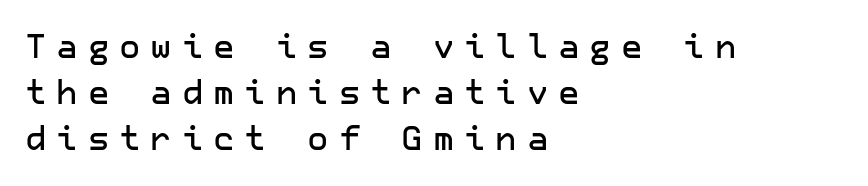
The image shows 33 px sans-serif type, upright; set left-aligned, normal line spacing (1.4x), unusually wide letter spacing (+0.3 em), not underlined; low stroke contrast and a medium x-height.
